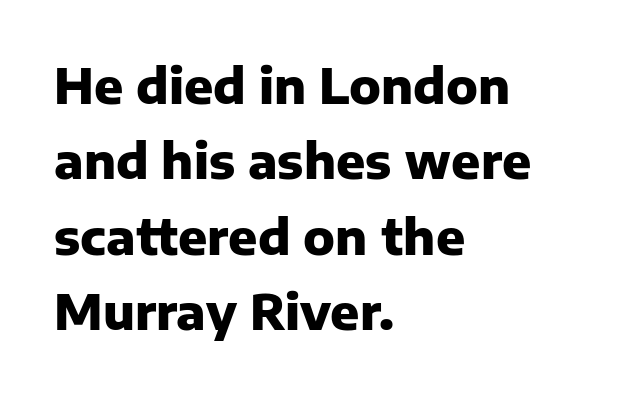
Standard letterfit; no display-style spreading of the glyphs. Ordinary non-slanted type is in use. These words are printed bold, with thick strokes throughout. Examine the stroke ends and you'll find no serifs. A classic flush-left, rag-right setting is used for this passage.
